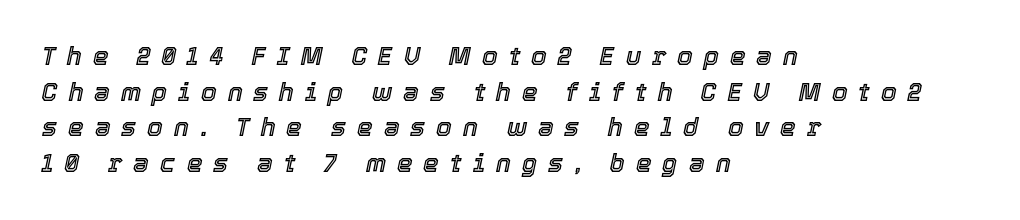
{"italic": "yes", "lean": "right", "slant_degrees": 12, "underline": "no", "align": "left", "line_spacing": "normal", "line_spacing_ratio": 1.43, "letter_spacing": "wide", "letter_spacing_em": 0.44, "glyph_px": 25}
